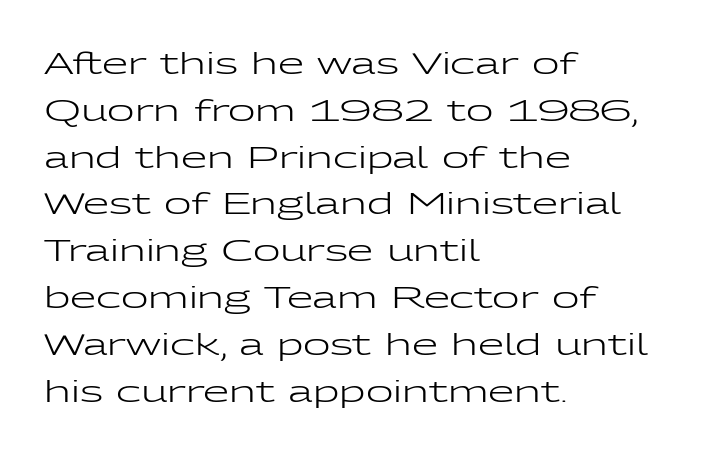
Words float on clear page, feet unadorned. It's the straight-up-and-down kind of type. You can tell from the bare stems that sans-serif type was used. These lines are set flush left with a ragged right edge. A typesetter would call this proportional, since set widths differ per character.
